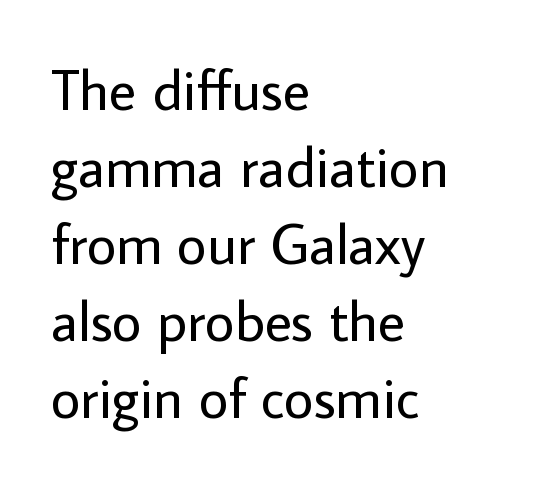
{"serif": "no", "italic": "no", "bold": "no", "weight": "regular", "width": "normal", "stroke_contrast": "low", "x_height": "medium", "monospaced": "no", "underline": "no", "align": "left", "line_spacing": "normal", "line_spacing_ratio": 1.35, "letter_spacing": "normal", "letter_spacing_em": 0.0, "glyph_px": 57}
